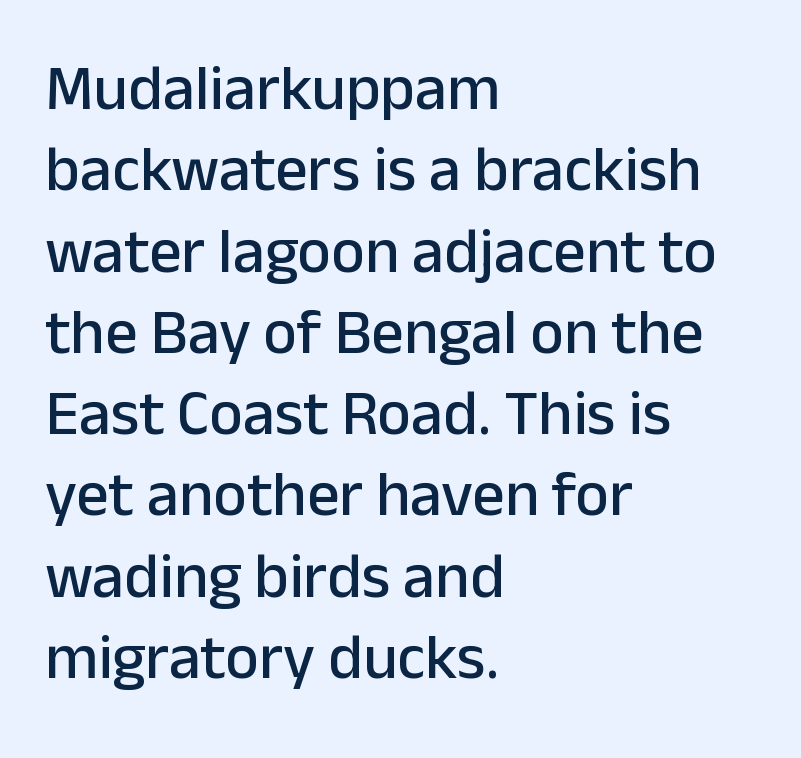
The passage shown has conventional tracking throughout. Unlike italic type, these characters show no tilt at all. In terms of leading, this rendering sits right in the middle. Typographically, this falls in the sans-serif category. The space directly below the letters is spotless.
